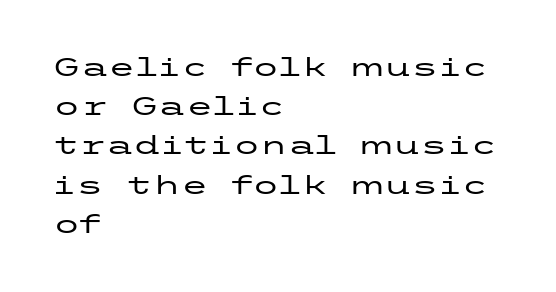
Q: Is the text italic (slanted)? A: No, it is upright.
Q: Is the text underlined? A: No.
Q: How is the paragraph aligned? A: Left-aligned.
Q: Is the spacing between letters normal or unusually wide? A: Normal.
Q: Is the spacing between lines tight, normal or loose? A: Normal.
